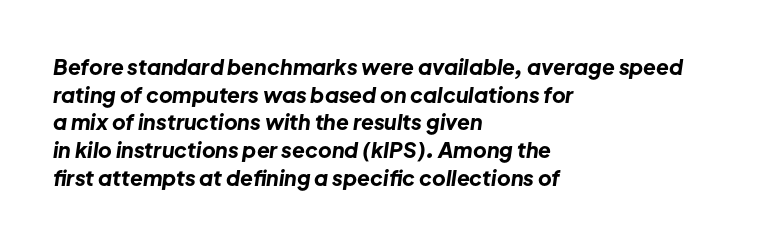
Q: Is the text bold? A: Yes.
Q: Is the text italic (slanted)? A: Yes, it leans right by about 8 degrees.
Q: Is the text underlined? A: No.
Q: How is the paragraph aligned? A: Left-aligned.
Q: Is the spacing between letters normal or unusually wide? A: Normal.
Q: Is the spacing between lines tight, normal or loose? A: Normal.
